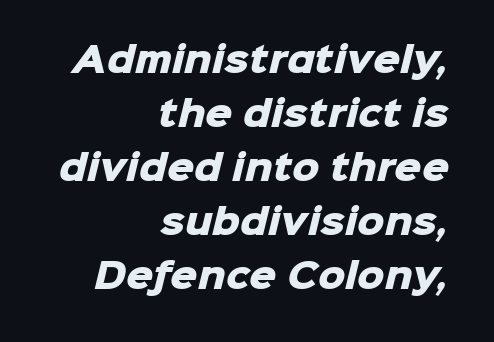
Q: Is the text bold? A: Yes.
Q: Is the typeface a serif or a sans-serif typeface? A: Sans-serif.
Q: Is the text underlined? A: No.
Q: How is the paragraph aligned? A: Right-aligned.
Q: Is the spacing between letters normal or unusually wide? A: Normal.
Q: Is the spacing between lines tight, normal or loose? A: Normal.
Q: Width (condensed, normal, or wide)? A: Normal.
Q: Stroke contrast? A: Low.
Q: x-height? A: Medium.
Q: Monospaced? A: No.
